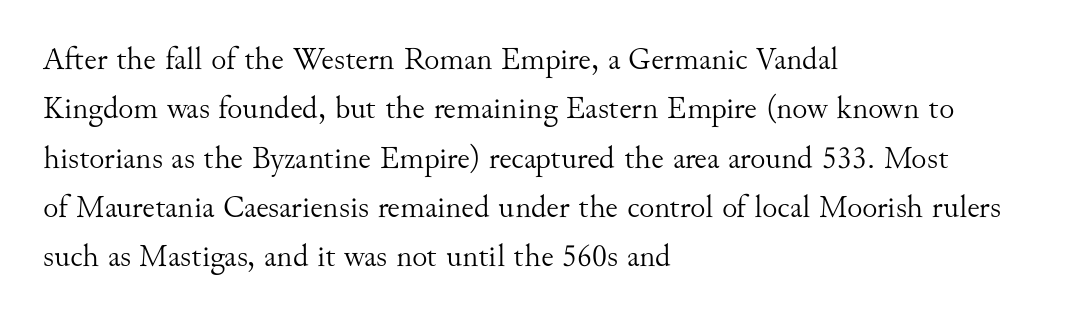
Q: Is the text bold? A: No.
Q: Is the text italic (slanted)? A: No, it is upright.
Q: Is the typeface a serif or a sans-serif typeface? A: Serif.
Q: Is the text underlined? A: No.
Q: How is the paragraph aligned? A: Left-aligned.
Q: Is the spacing between letters normal or unusually wide? A: Normal.
Q: Is the spacing between lines tight, normal or loose? A: Normal.
Q: Width (condensed, normal, or wide)? A: Normal.
Q: Stroke contrast? A: Medium.
Q: x-height? A: Small.
Q: Monospaced? A: No.
